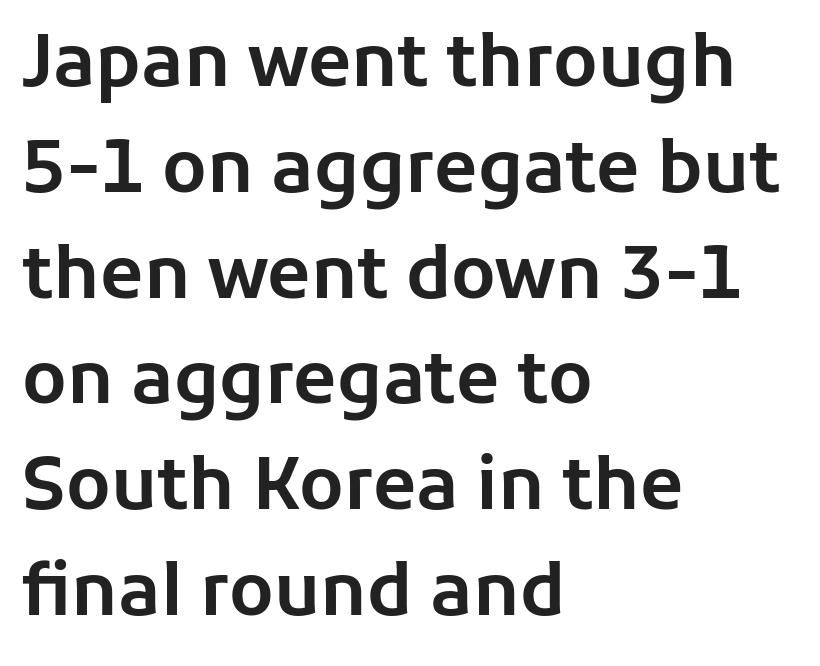
The designer went with a sans here, leaving each stem footless. Looks like regular typesetting: each glyph gets only the width it needs. These lines are set flush left with a ragged right edge. No word sits above an underline.
